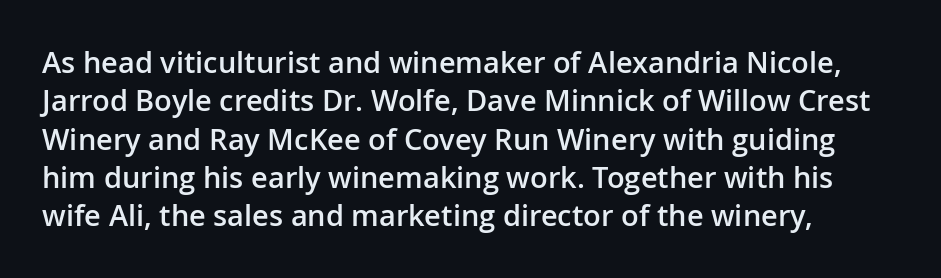
{"serif": "no", "italic": "no", "bold": "semi", "weight": "semibold", "width": "normal", "stroke_contrast": "low", "x_height": "medium", "monospaced": "no", "underline": "no", "align": "left", "line_spacing": "normal", "line_spacing_ratio": 1.32, "letter_spacing": "normal", "letter_spacing_em": 0.0, "glyph_px": 29}
